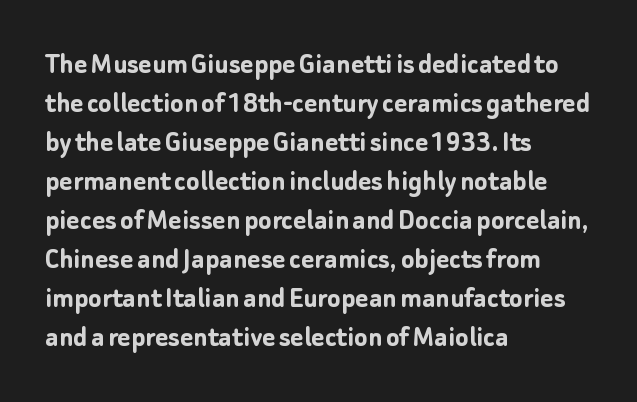
Weight check: bold — yes, fully. Compared with typical paragraphs, the rows here are spaced about the same. The letters stand straight up with perfectly vertical stems. To sum up the face: it is a sans, with no serifs. Beneath every word, the page is bare.
